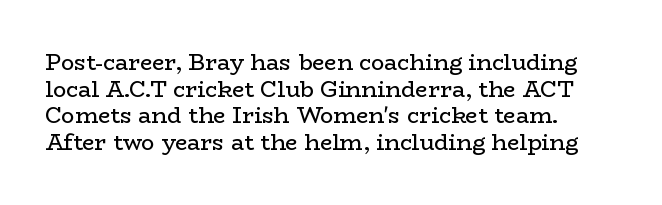
The image shows 22 px text type, upright; set left-aligned, line spacing 1.21x, normal letter spacing, not underlined.
